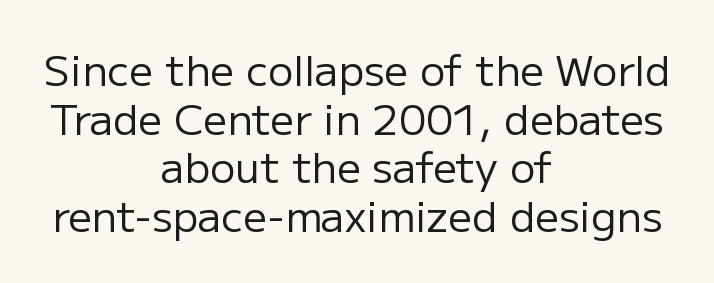
Q: Is the text bold? A: No.
Q: Is the text italic (slanted)? A: No, it is upright.
Q: Is the typeface a serif or a sans-serif typeface? A: Sans-serif.
Q: Is the text underlined? A: No.
Q: How is the paragraph aligned? A: Centered.
Q: Is the spacing between letters normal or unusually wide? A: Normal.
Q: Width (condensed, normal, or wide)? A: Normal.
Q: Stroke contrast? A: Low.
Q: x-height? A: Medium.
Q: Monospaced? A: No.
